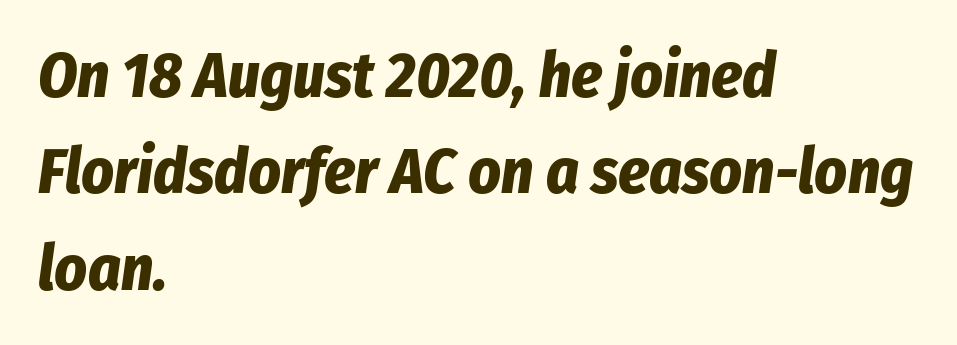
The image shows 63 px bold, condensed type, italic (leaning right); set left-aligned, normal line spacing (1.53x), normal letter spacing, not underlined; low stroke contrast and a medium x-height.
